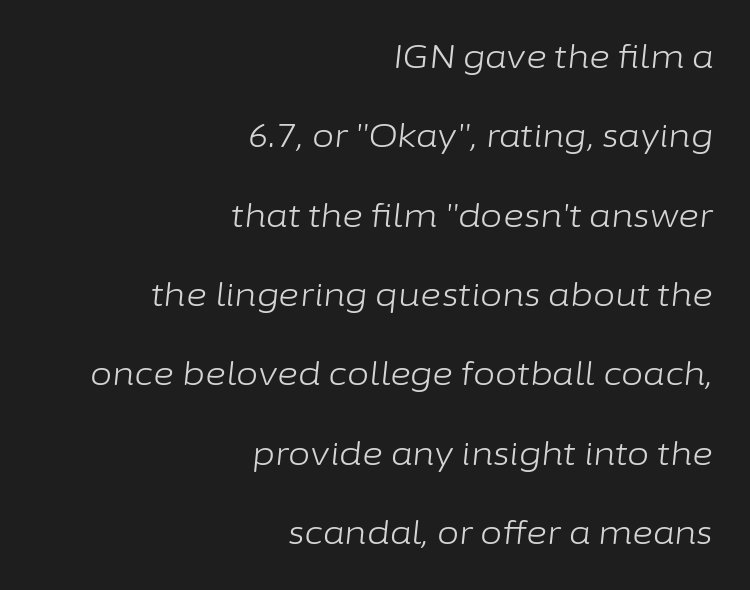
The image shows 32 px light type, italic (leaning right); set right-aligned, loose line spacing (2.48x), normal letter spacing, not underlined; low stroke contrast and a medium x-height.
